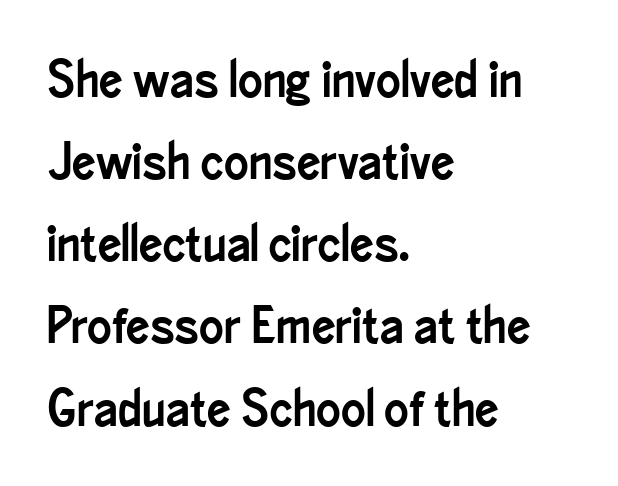
Q: Is the text italic (slanted)? A: No, it is upright.
Q: Is the typeface a serif or a sans-serif typeface? A: Sans-serif.
Q: Is the text underlined? A: No.
Q: How is the paragraph aligned? A: Left-aligned.
Q: Is the spacing between letters normal or unusually wide? A: Normal.
Q: Is the spacing between lines tight, normal or loose? A: Normal.
Q: Width (condensed, normal, or wide)? A: Condensed.
Q: Stroke contrast? A: Low.
Q: x-height? A: Small.
Q: Monospaced? A: No.
